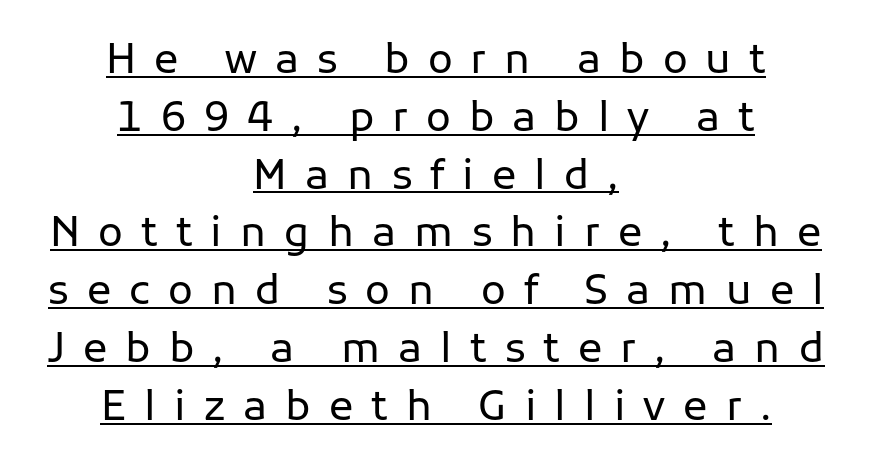
Q: Is the text bold? A: No.
Q: Is the text italic (slanted)? A: No, it is upright.
Q: Is the typeface a serif or a sans-serif typeface? A: Sans-serif.
Q: Is the text underlined? A: Yes.
Q: How is the paragraph aligned? A: Centered.
Q: Is the spacing between letters normal or unusually wide? A: Unusually wide.
Q: Is the spacing between lines tight, normal or loose? A: Normal.
Q: Width (condensed, normal, or wide)? A: Normal.
Q: Stroke contrast? A: Low.
Q: x-height? A: Medium.
Q: Monospaced? A: No.
